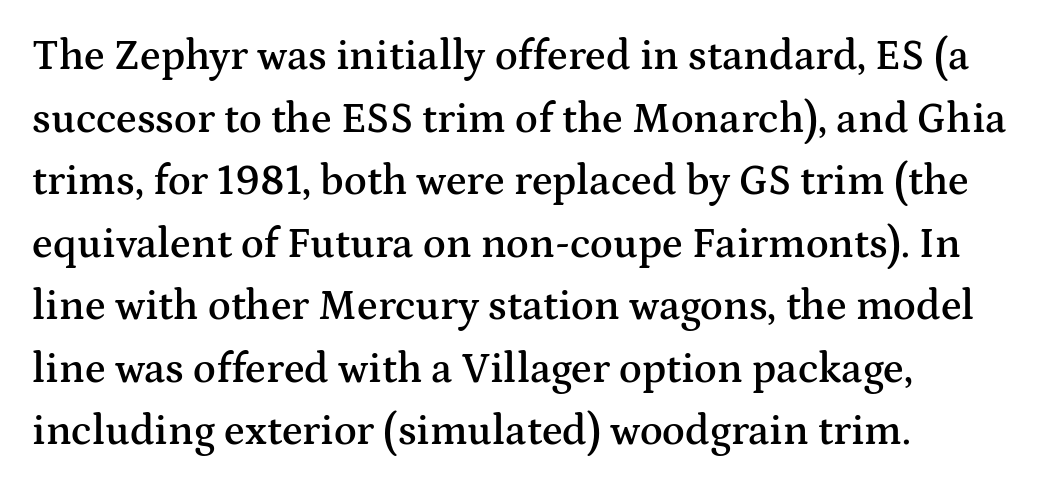
The image shows 42 px semibold, wide serif type, upright; set left-aligned, normal line spacing (1.49x), normal letter spacing, not underlined; medium stroke contrast and a medium x-height.
